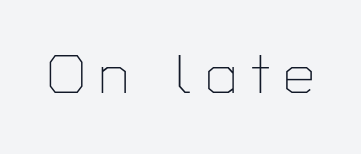
{"serif": "no", "italic": "no", "bold": "no", "weight": "thin", "width": "normal", "stroke_contrast": "low", "x_height": "medium", "monospaced": "no", "underline": "no", "letter_spacing": "wide", "letter_spacing_em": 0.25, "glyph_px": 54}
